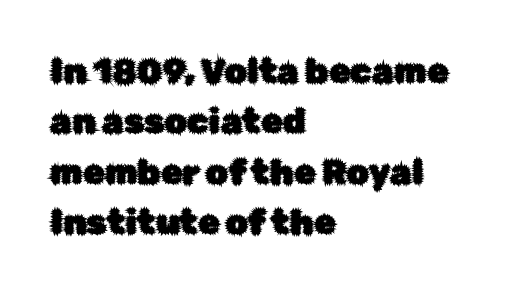
Q: Is the text italic (slanted)? A: No, it is upright.
Q: Is the typeface a serif or a sans-serif typeface? A: Sans-serif.
Q: Is the text underlined? A: No.
Q: How is the paragraph aligned? A: Left-aligned.
Q: Is the spacing between letters normal or unusually wide? A: Normal.
Q: Is the spacing between lines tight, normal or loose? A: Normal.
Q: Width (condensed, normal, or wide)? A: Normal.
Q: Stroke contrast? A: Low.
Q: x-height? A: Medium.
Q: Monospaced? A: No.
